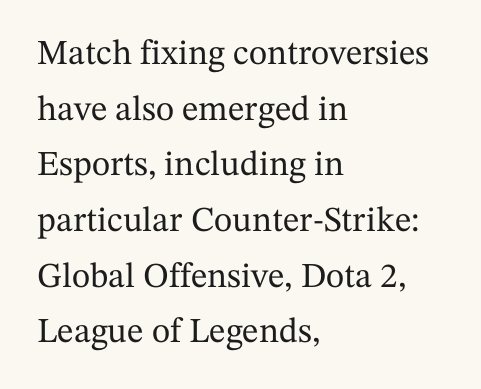
Q: Is the text italic (slanted)? A: No, it is upright.
Q: Is the typeface a serif or a sans-serif typeface? A: Serif.
Q: Is the text underlined? A: No.
Q: How is the paragraph aligned? A: Left-aligned.
Q: Is the spacing between letters normal or unusually wide? A: Normal.
Q: Is the spacing between lines tight, normal or loose? A: Normal.
Q: Width (condensed, normal, or wide)? A: Normal.
Q: Stroke contrast? A: Medium.
Q: x-height? A: Medium.
Q: Monospaced? A: No.
